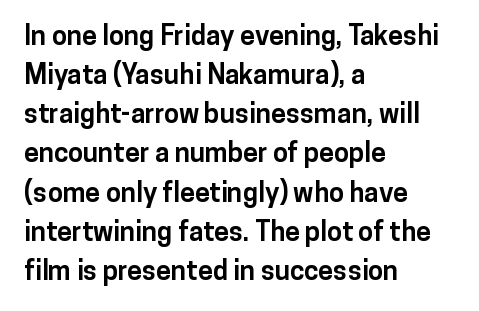
Q: Is the text bold? A: Yes.
Q: Is the text italic (slanted)? A: No, it is upright.
Q: Is the text underlined? A: No.
Q: How is the paragraph aligned? A: Left-aligned.
Q: Is the spacing between letters normal or unusually wide? A: Normal.
Q: Is the spacing between lines tight, normal or loose? A: Normal.
